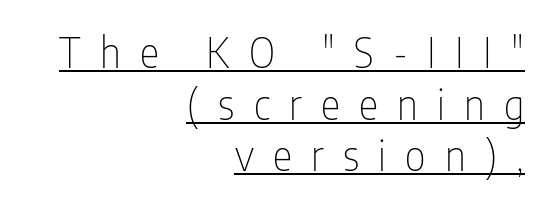
Q: Is the text bold? A: No.
Q: Is the text italic (slanted)? A: No, it is upright.
Q: Is the typeface a serif or a sans-serif typeface? A: Sans-serif.
Q: Is the text underlined? A: Yes.
Q: How is the paragraph aligned? A: Right-aligned.
Q: Is the spacing between letters normal or unusually wide? A: Unusually wide.
Q: Is the spacing between lines tight, normal or loose? A: Normal.
Q: Width (condensed, normal, or wide)? A: Condensed.
Q: Stroke contrast? A: Low.
Q: x-height? A: Medium.
Q: Monospaced? A: No.
